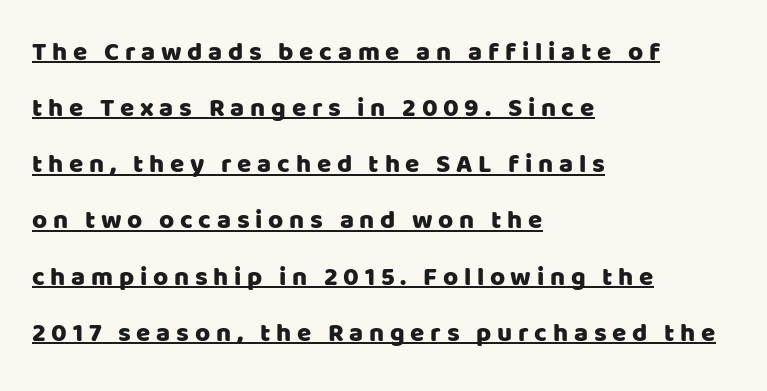
Q: Is the text italic (slanted)? A: No, it is upright.
Q: Is the text underlined? A: Yes.
Q: How is the paragraph aligned? A: Left-aligned.
Q: Is the spacing between letters normal or unusually wide? A: Unusually wide.
Q: Is the spacing between lines tight, normal or loose? A: Loose.
